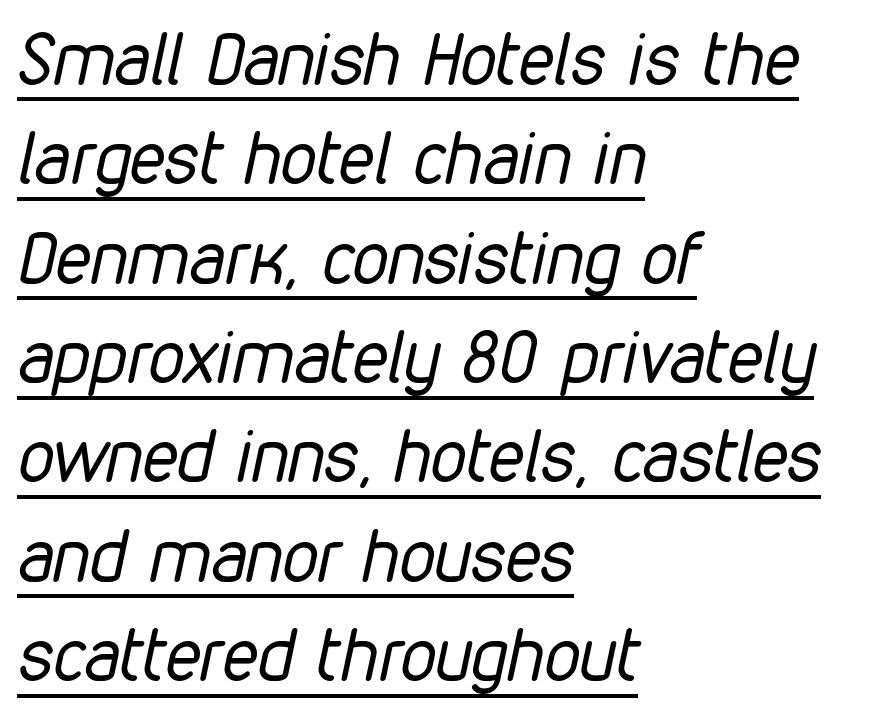
The image shows 72 px regular-weight, condensed type, italic (leaning right); set left-aligned, normal line spacing (1.38x), normal letter spacing, underlined; low stroke contrast and a medium x-height.
